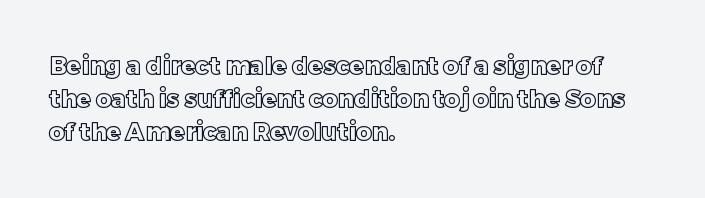
The image shows 24 px text type, upright; set left-aligned, normal line spacing (1.37x), normal letter spacing, not underlined.
